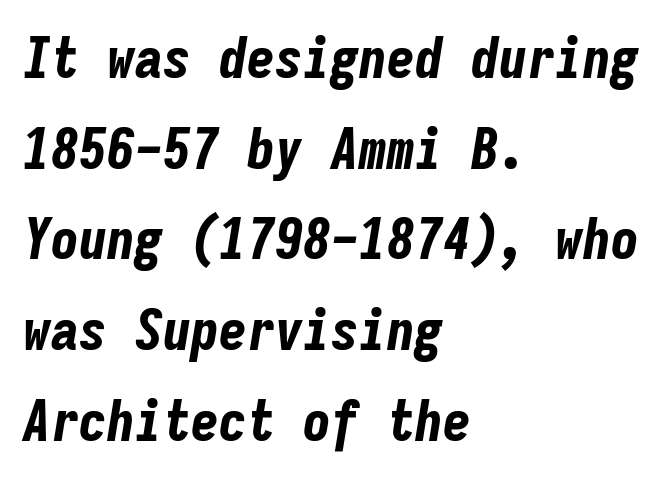
Q: Is the text bold? A: Yes.
Q: Is the text italic (slanted)? A: Yes, it leans right by about 9 degrees.
Q: Is the text underlined? A: No.
Q: How is the paragraph aligned? A: Left-aligned.
Q: Is the spacing between letters normal or unusually wide? A: Normal.
Q: Is the spacing between lines tight, normal or loose? A: Normal.
Q: Width (condensed, normal, or wide)? A: Condensed.
Q: Stroke contrast? A: Low.
Q: x-height? A: Medium.
Q: Monospaced? A: Yes.
